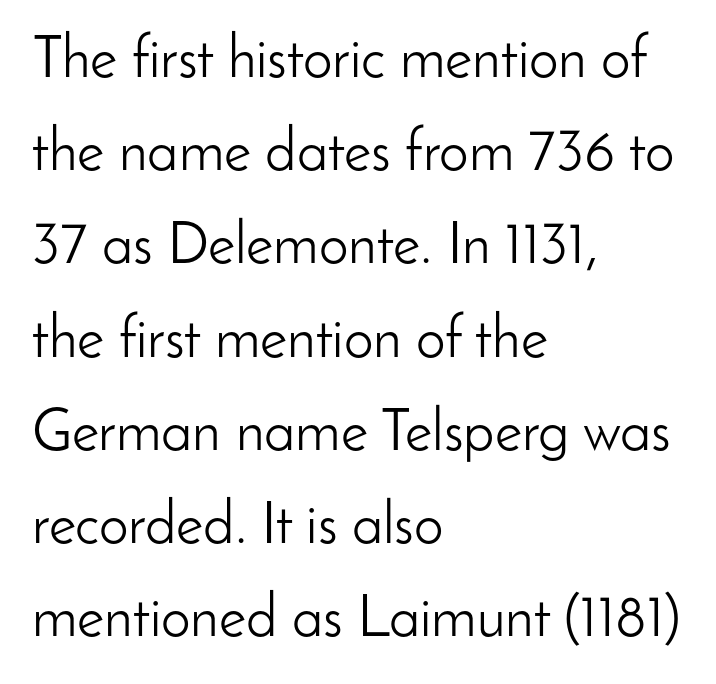
The image shows 59 px light sans-serif type, upright; set left-aligned, normal line spacing (1.58x), normal letter spacing, not underlined; low stroke contrast and a small x-height.
